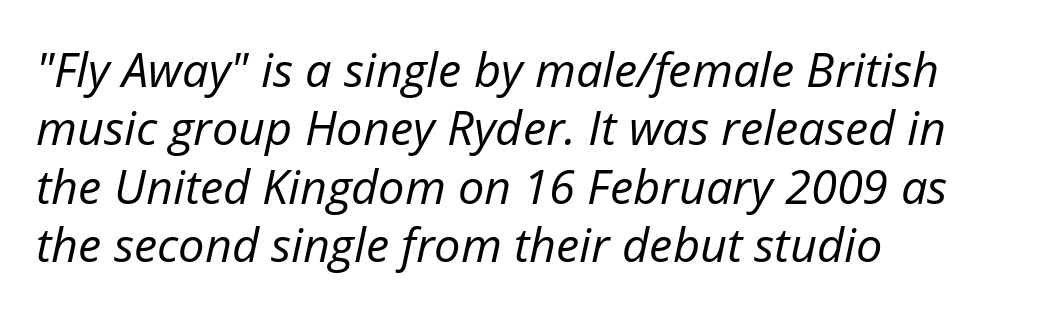
This rendering uses left alignment, leaving the right contour irregular. A light-to-regular cut is what we see here. The whole block is typeset with a tilt. Inter-character spacing is left at the font's built-in metrics. Think of a printed novel: that variable character pitch is what you see here.
